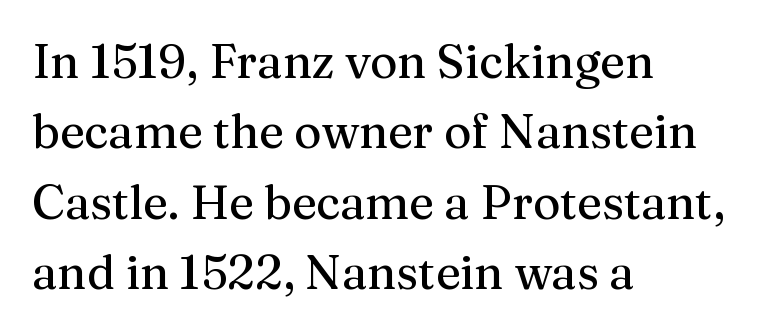
Q: Is the text italic (slanted)? A: No, it is upright.
Q: Is the typeface a serif or a sans-serif typeface? A: Serif.
Q: Is the text underlined? A: No.
Q: How is the paragraph aligned? A: Left-aligned.
Q: Is the spacing between letters normal or unusually wide? A: Normal.
Q: Is the spacing between lines tight, normal or loose? A: Normal.
Q: Width (condensed, normal, or wide)? A: Normal.
Q: Stroke contrast? A: Medium.
Q: x-height? A: Medium.
Q: Monospaced? A: No.
